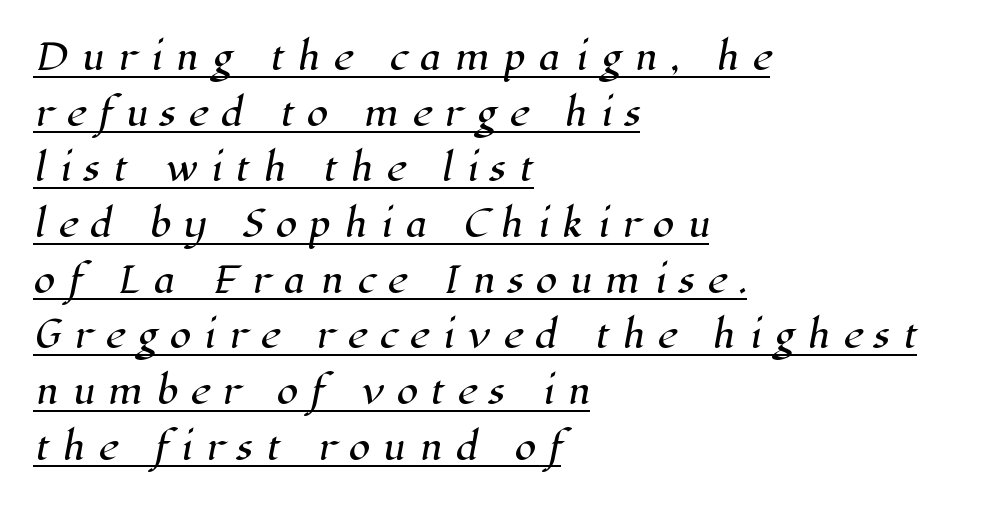
Q: Is the typeface a serif or a sans-serif typeface? A: Serif.
Q: Is the text underlined? A: Yes.
Q: How is the paragraph aligned? A: Left-aligned.
Q: Is the spacing between letters normal or unusually wide? A: Unusually wide.
Q: Is the spacing between lines tight, normal or loose? A: Normal.
Q: Width (condensed, normal, or wide)? A: Normal.
Q: Stroke contrast? A: High.
Q: x-height? A: Medium.
Q: Monospaced? A: No.
